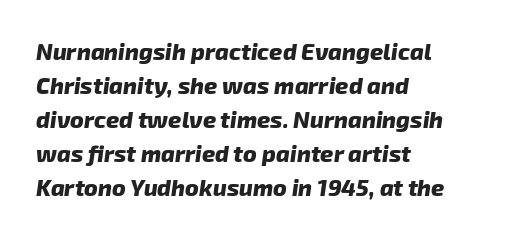
{"bold": "yes", "underline": "no", "align": "left", "line_spacing": "normal", "line_spacing_ratio": 1.48, "letter_spacing": "normal", "letter_spacing_em": 0.0, "glyph_px": 23}
